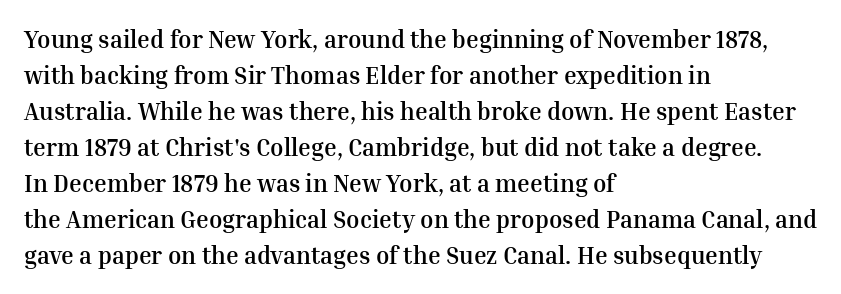
{"italic": "no", "bold": "yes", "underline": "no", "align": "left", "line_spacing": "normal", "line_spacing_ratio": 1.5, "letter_spacing": "normal", "letter_spacing_em": 0.0, "glyph_px": 24}
